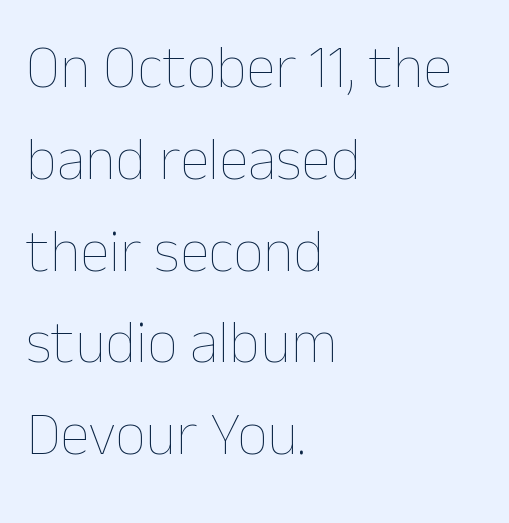
{"italic": "no", "bold": "no", "weight": "thin", "width": "normal", "stroke_contrast": "low", "x_height": "medium", "monospaced": "no", "underline": "no", "align": "left", "line_spacing": "normal", "line_spacing_ratio": 1.53, "letter_spacing": "normal", "letter_spacing_em": 0.0, "glyph_px": 60}
